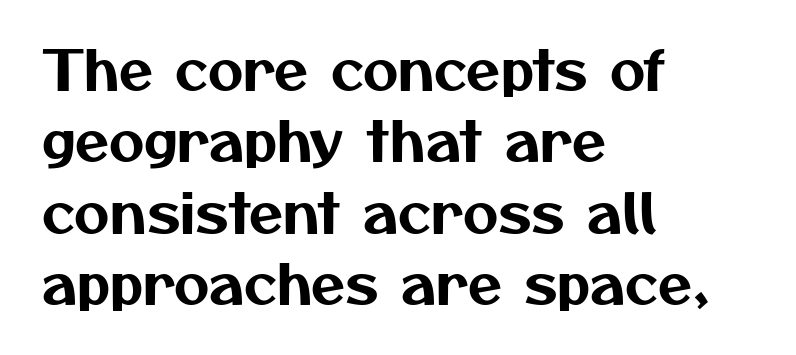
Q: Is the typeface a serif or a sans-serif typeface? A: Sans-serif.
Q: Is the text underlined? A: No.
Q: How is the paragraph aligned? A: Left-aligned.
Q: Is the spacing between letters normal or unusually wide? A: Normal.
Q: Is the spacing between lines tight, normal or loose? A: Normal.
Q: Width (condensed, normal, or wide)? A: Normal.
Q: Stroke contrast? A: Medium.
Q: x-height? A: Medium.
Q: Monospaced? A: No.
